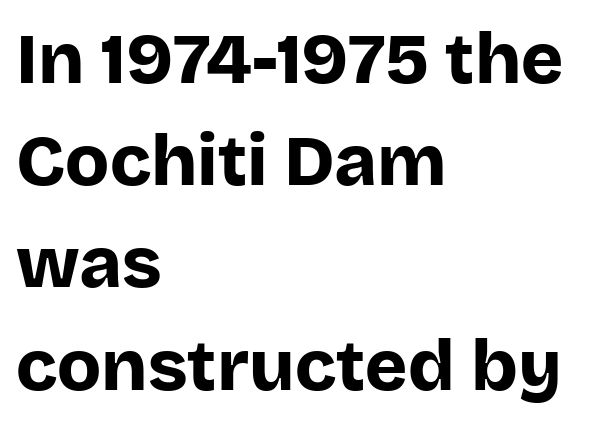
The image shows 72 px bold sans-serif type, upright; set left-aligned, normal line spacing (1.42x), normal letter spacing, not underlined; low stroke contrast and a large x-height.
